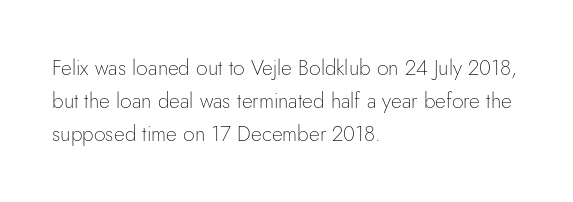
The face looks like a standard text weight, possibly lighter. Short and long lines alike share a common starting point at left. Vertically, the passage feels balanced, rows spaced as you'd expect. A bare baseline throughout the passage. Here the glyphs are tracked normally, forming tight word shapes.
